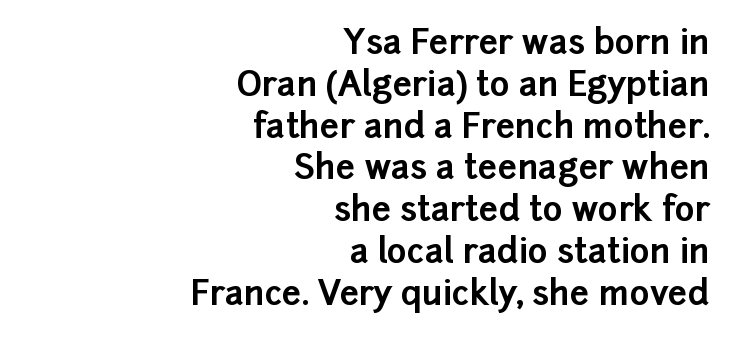
Q: Is the text bold? A: Yes.
Q: Is the text italic (slanted)? A: No, it is upright.
Q: Is the typeface a serif or a sans-serif typeface? A: Sans-serif.
Q: Is the text underlined? A: No.
Q: How is the paragraph aligned? A: Right-aligned.
Q: Is the spacing between letters normal or unusually wide? A: Normal.
Q: Width (condensed, normal, or wide)? A: Normal.
Q: Stroke contrast? A: Low.
Q: x-height? A: Medium.
Q: Monospaced? A: No.
